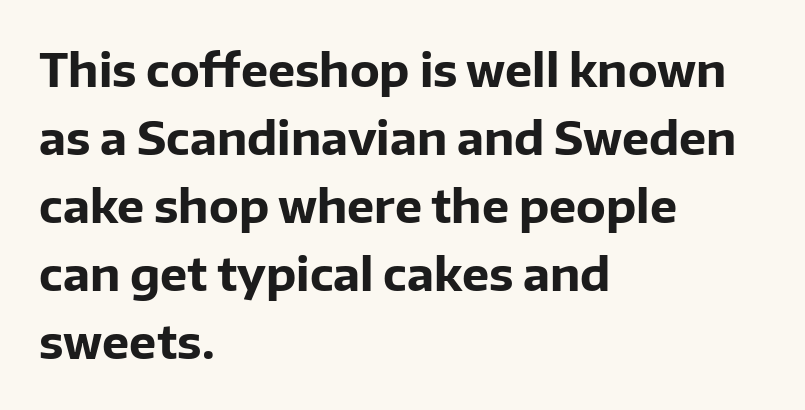
Each line starts at the same left margin while the right side varies. Do the characters align in a grid? No, the font is proportional. Stroke thickness is high; the sample reads as a true bold. You could call the tracking neutral — neither tight nor loose.
